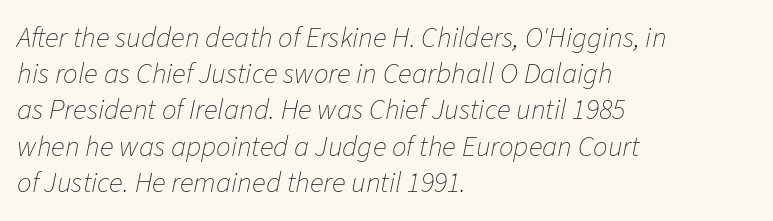
Q: Is the text bold? A: No.
Q: Is the text italic (slanted)? A: Yes, it leans right by about 11 degrees.
Q: Is the text underlined? A: No.
Q: How is the paragraph aligned? A: Left-aligned.
Q: Is the spacing between letters normal or unusually wide? A: Normal.
Q: Is the spacing between lines tight, normal or loose? A: Normal.
Q: Width (condensed, normal, or wide)? A: Normal.
Q: Stroke contrast? A: Low.
Q: x-height? A: Medium.
Q: Monospaced? A: No.
